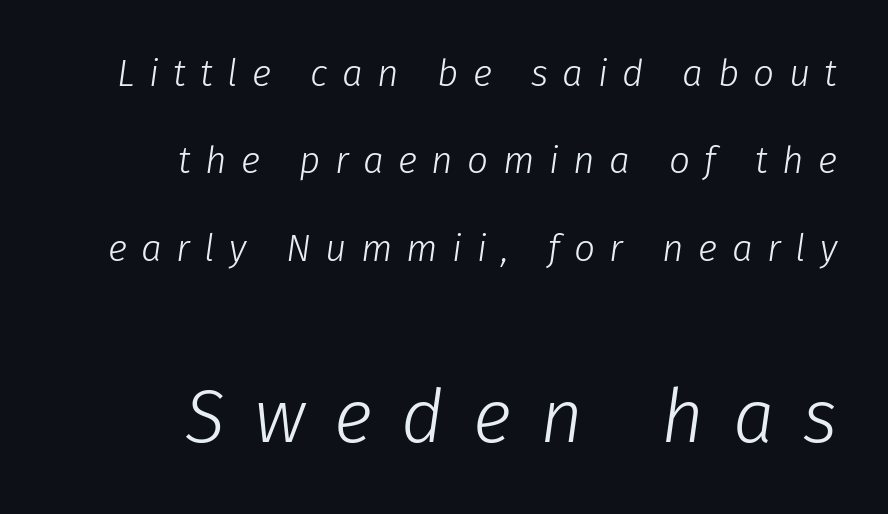
{"italic": "yes", "lean": "right", "slant_degrees": 8, "bold": "no", "weight": "light", "width": "normal", "stroke_contrast": "low", "x_height": "medium", "monospaced": "no", "underline": "no", "align": "right", "line_spacing": "loose", "line_spacing_ratio": 2.36, "letter_spacing": "wide", "letter_spacing_em": 0.39, "larger_block": "second", "size_ratio": 2.0, "glyph_px": 74}
